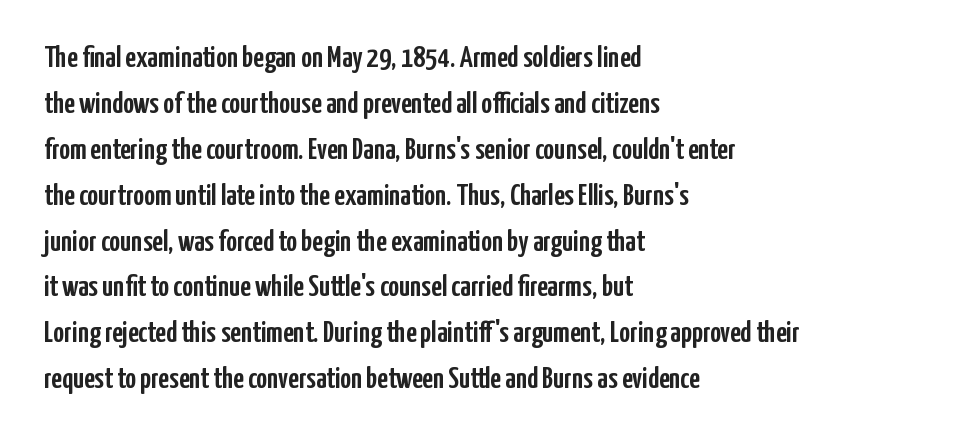
Do the characters align in a grid? No, the font is proportional. The face used here is a sans, in the tradition of grotesques and geometrics. The passage is arranged the way most books set body copy — flush left. The gap between lines stays unmarked.
